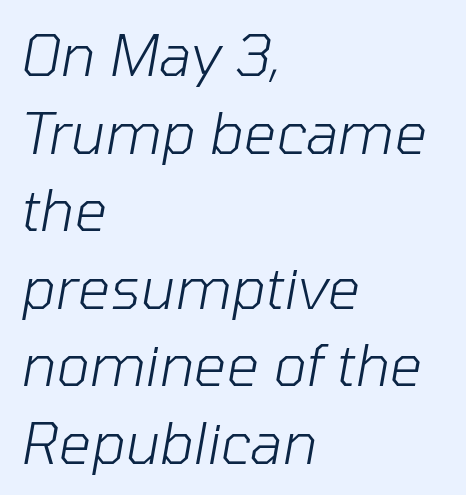
Q: Is the text bold? A: No.
Q: Is the text italic (slanted)? A: Yes, it leans right by about 10 degrees.
Q: Is the text underlined? A: No.
Q: How is the paragraph aligned? A: Left-aligned.
Q: Is the spacing between letters normal or unusually wide? A: Normal.
Q: Is the spacing between lines tight, normal or loose? A: Normal.
Q: Width (condensed, normal, or wide)? A: Normal.
Q: Stroke contrast? A: Low.
Q: x-height? A: Medium.
Q: Monospaced? A: No.
